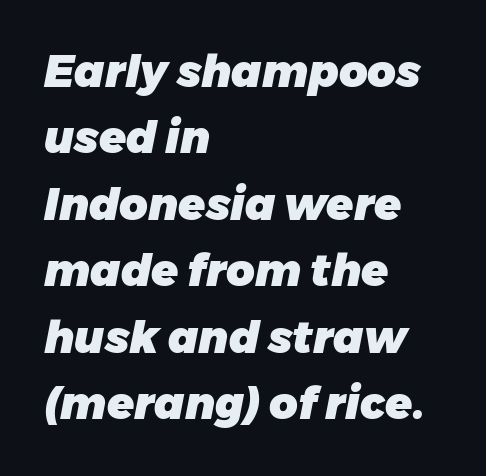
The image shows 44 px heavy type, italic (leaning right); set left-aligned, normal line spacing (1.51x), normal letter spacing, not underlined; low stroke contrast and a medium x-height.
